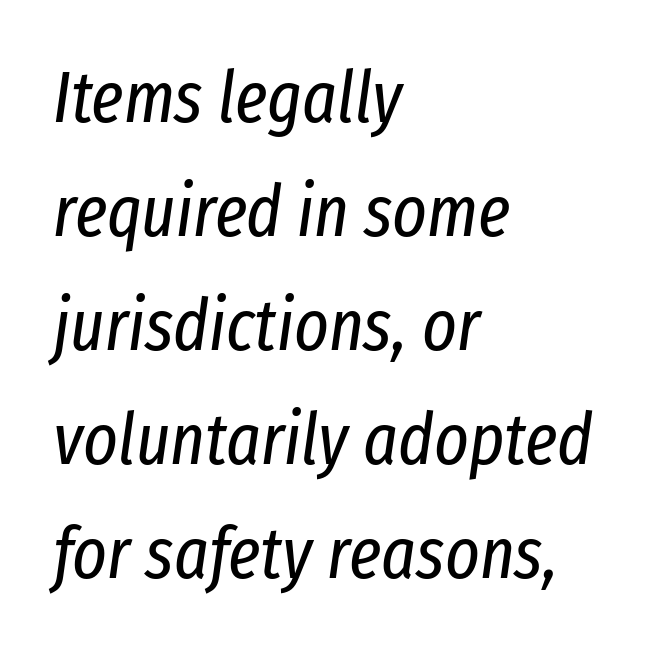
Q: Is the text bold? A: No.
Q: Is the text italic (slanted)? A: Yes, it leans right by about 8 degrees.
Q: Is the text underlined? A: No.
Q: How is the paragraph aligned? A: Left-aligned.
Q: Is the spacing between letters normal or unusually wide? A: Normal.
Q: Is the spacing between lines tight, normal or loose? A: Normal.
Q: Width (condensed, normal, or wide)? A: Condensed.
Q: Stroke contrast? A: Low.
Q: x-height? A: Medium.
Q: Monospaced? A: No.
